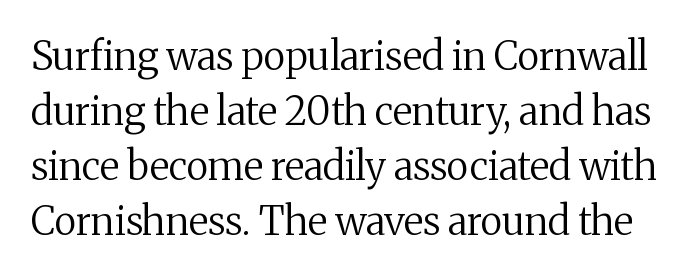
{"serif": "yes", "italic": "no", "bold": "no", "weight": "regular", "width": "normal", "stroke_contrast": "medium", "x_height": "medium", "monospaced": "no", "underline": "no", "line_spacing": "normal", "line_spacing_ratio": 1.41, "letter_spacing": "normal", "letter_spacing_em": 0.0, "glyph_px": 39}
